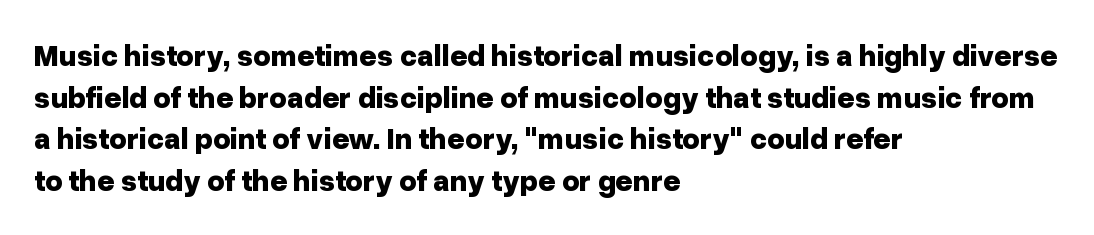
The image shows 30 px bold sans-serif type, upright; set left-aligned, normal line spacing (1.39x), normal letter spacing, not underlined; low stroke contrast and a medium x-height.
